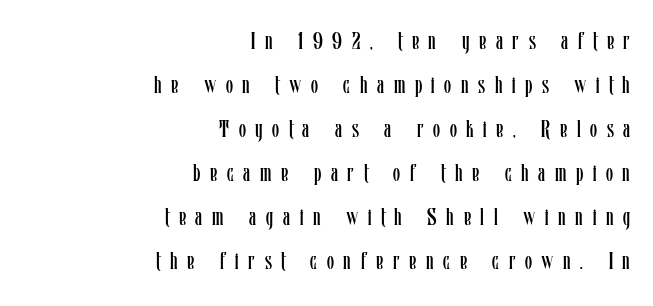
The image shows 23 px text type, upright; set right-aligned, loose line spacing (1.91x), unusually wide letter spacing (+0.42 em), not underlined.
